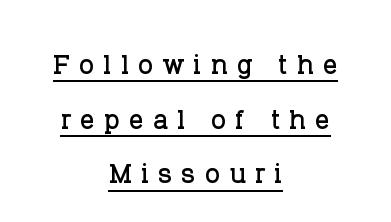
The image shows 36 px serif type, upright; set centered, normal line spacing (1.52x), unusually wide letter spacing (+0.25 em), underlined; low stroke contrast and a large x-height.
